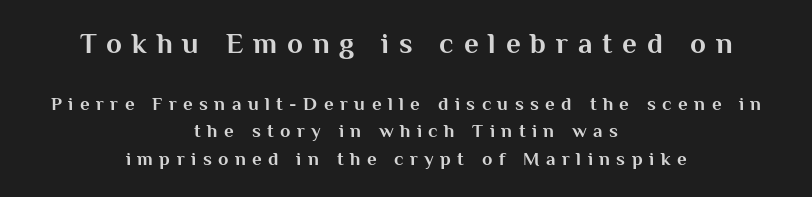
The image shows 29 px bold sans-serif type, upright; set centered, normal line spacing (1.46x), unusually wide letter spacing (+0.34 em), not underlined; the first (top) block is 1.53x larger; medium stroke contrast and a medium x-height.
